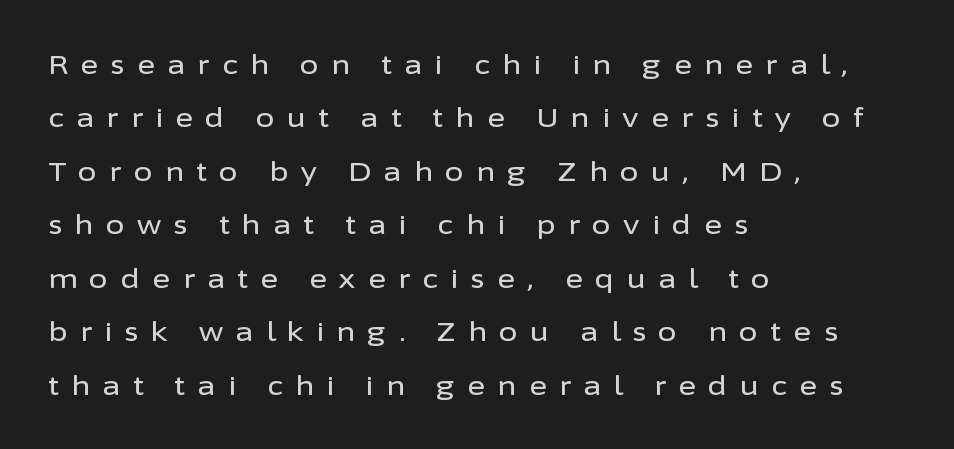
Q: Is the text italic (slanted)? A: No, it is upright.
Q: Is the text underlined? A: No.
Q: How is the paragraph aligned? A: Left-aligned.
Q: Is the spacing between letters normal or unusually wide? A: Unusually wide.
Q: Is the spacing between lines tight, normal or loose? A: Loose.
